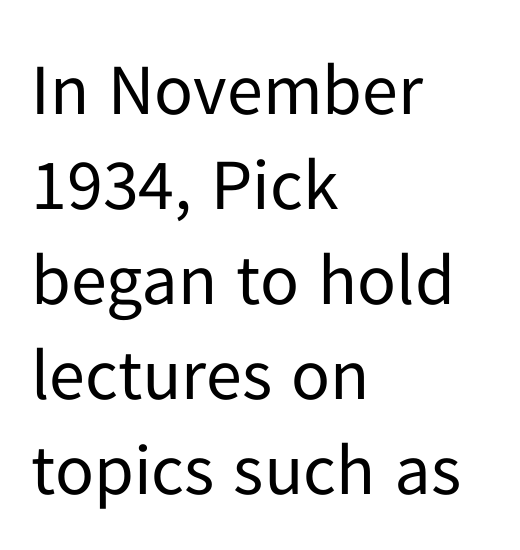
{"serif": "no", "italic": "no", "bold": "no", "weight": "regular", "width": "normal", "stroke_contrast": "low", "x_height": "medium", "monospaced": "no", "underline": "no", "align": "left", "line_spacing": "normal", "line_spacing_ratio": 1.32, "letter_spacing": "normal", "letter_spacing_em": 0.0, "glyph_px": 72}
